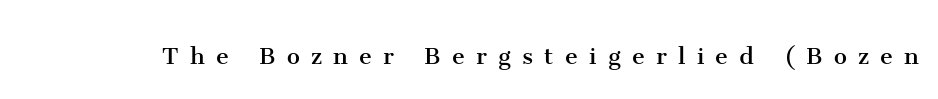
Q: Is the text bold? A: No.
Q: Is the text italic (slanted)? A: No, it is upright.
Q: Is the typeface a serif or a sans-serif typeface? A: Serif.
Q: Is the text underlined? A: No.
Q: Is the spacing between letters normal or unusually wide? A: Unusually wide.
Q: Width (condensed, normal, or wide)? A: Normal.
Q: Stroke contrast? A: Medium.
Q: x-height? A: Medium.
Q: Monospaced? A: No.
